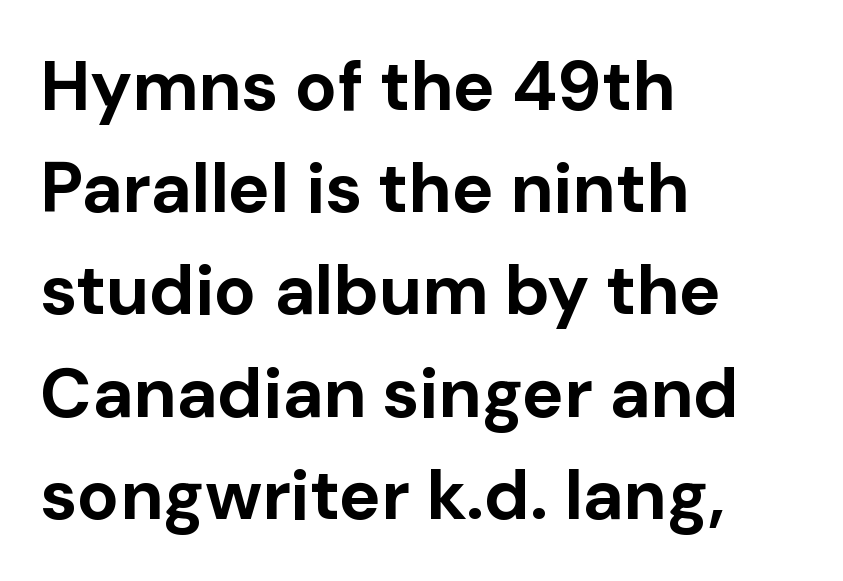
A typesetter would mark this as roman, not italic. Layout note: lines flush left. The string is rendered with underlining switched off. Examine the stroke ends and you'll find no serifs.
